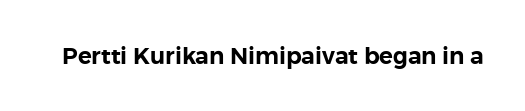
Q: Is the text italic (slanted)? A: No, it is upright.
Q: Is the text underlined? A: No.
Q: Is the spacing between letters normal or unusually wide? A: Normal.
